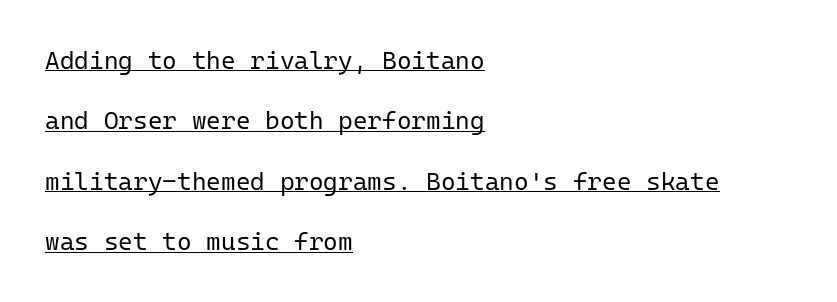
{"italic": "no", "bold": "no", "underline": "yes", "align": "left", "line_spacing": "loose", "line_spacing_ratio": 2.42, "letter_spacing": "normal", "letter_spacing_em": 0.0, "glyph_px": 25}
